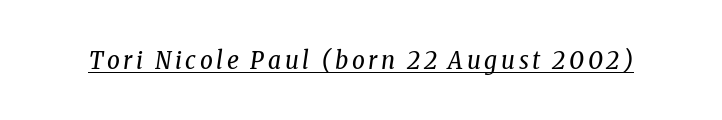
Q: Is the text bold? A: No.
Q: Is the text italic (slanted)? A: Yes, it leans right by about 8 degrees.
Q: Is the text underlined? A: Yes.
